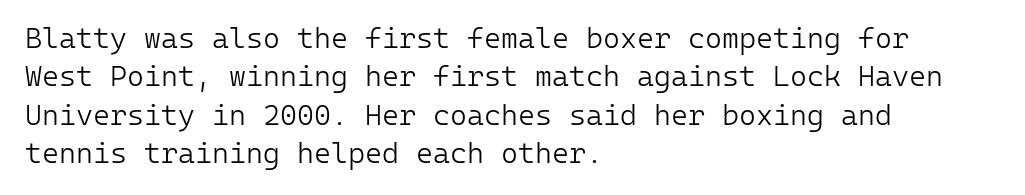
The image shows 29 px light sans-serif type, upright, monospaced; set left-aligned, normal line spacing (1.32x), normal letter spacing, not underlined; low stroke contrast and a medium x-height.
